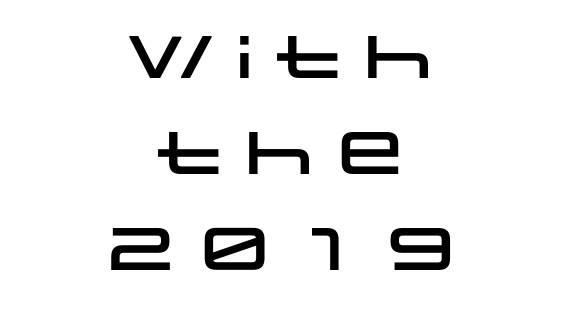
Q: Is the text italic (slanted)? A: No, it is upright.
Q: Is the typeface a serif or a sans-serif typeface? A: Sans-serif.
Q: Is the text underlined? A: No.
Q: How is the paragraph aligned? A: Centered.
Q: Is the spacing between letters normal or unusually wide? A: Normal.
Q: Is the spacing between lines tight, normal or loose? A: Normal.
Q: Width (condensed, normal, or wide)? A: Wide.
Q: Stroke contrast? A: Low.
Q: x-height? A: Large.
Q: Monospaced? A: No.
